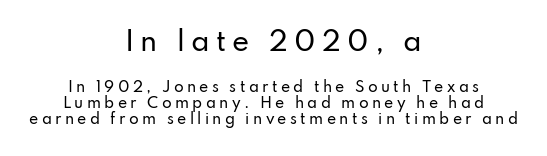
Caption: expanded tracking, letters set apart. Closely set lines give the paragraph a compact silhouette. Is there any slant? The stems are plumb. The passage is arranged like a title page — every line centered. The zone under the glyphs is completely vacant. Reading top to bottom, the characters get smaller at the block break.
